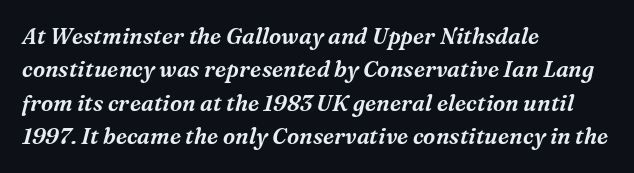
The image shows 22 px text type, italic (leaning right); set left-aligned, normal line spacing (1.52x), normal letter spacing, not underlined.
